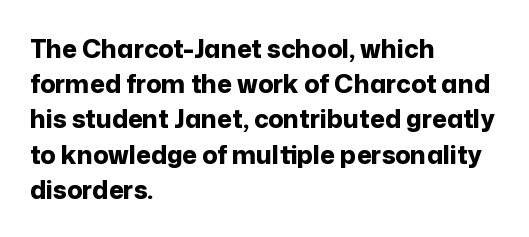
The image shows 25 px bold type, upright; set left-aligned, normal line spacing (1.41x), normal letter spacing, not underlined.
